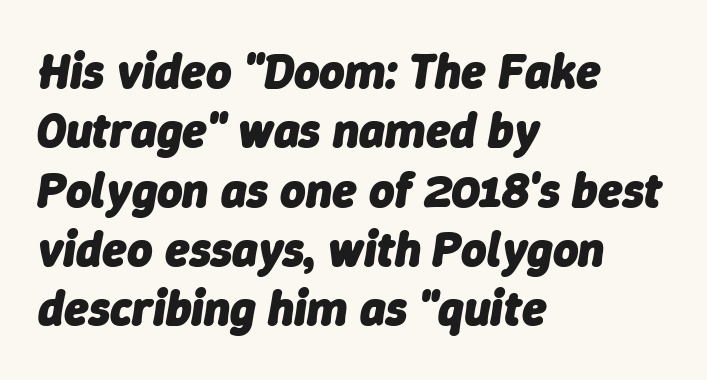
Q: Is the text bold? A: Yes.
Q: Is the text italic (slanted)? A: Yes, it leans right by about 9 degrees.
Q: Is the text underlined? A: No.
Q: How is the paragraph aligned? A: Left-aligned.
Q: Is the spacing between letters normal or unusually wide? A: Normal.
Q: Width (condensed, normal, or wide)? A: Normal.
Q: Stroke contrast? A: Low.
Q: x-height? A: Medium.
Q: Monospaced? A: No.
